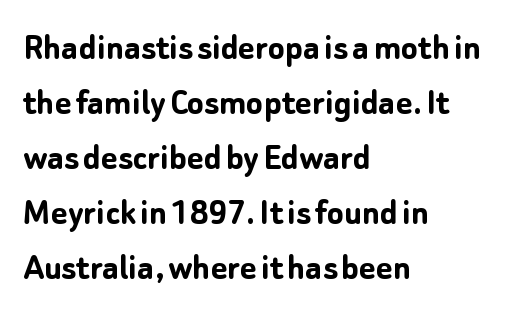
{"serif": "no", "italic": "no", "bold": "yes", "weight": "semibold", "width": "normal", "stroke_contrast": "low", "x_height": "medium", "monospaced": "no", "underline": "no", "align": "left", "line_spacing": "normal", "line_spacing_ratio": 1.41, "letter_spacing": "normal", "letter_spacing_em": 0.0, "glyph_px": 39}
